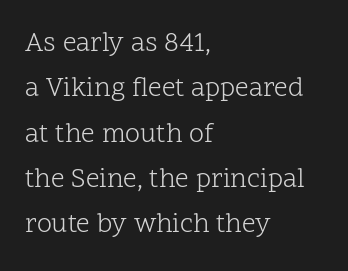
The image shows 27 px text type, upright; set left-aligned, normal line spacing (1.68x), normal letter spacing, not underlined.
